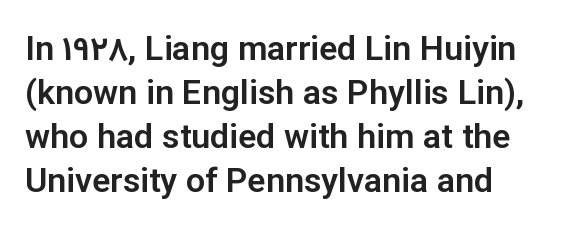
The image shows 34 px sans-serif type, upright; set left-aligned, normal line spacing (1.29x), normal letter spacing, not underlined; low stroke contrast and a medium x-height.
